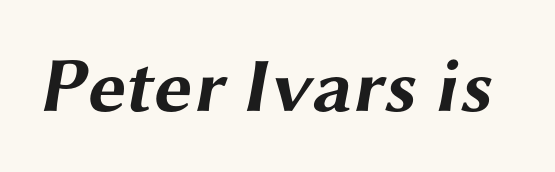
Q: Is the text bold? A: Yes.
Q: Is the typeface a serif or a sans-serif typeface? A: Sans-serif.
Q: Is the text underlined? A: No.
Q: Is the spacing between letters normal or unusually wide? A: Normal.
Q: Width (condensed, normal, or wide)? A: Wide.
Q: Stroke contrast? A: Medium.
Q: x-height? A: Medium.
Q: Monospaced? A: No.
